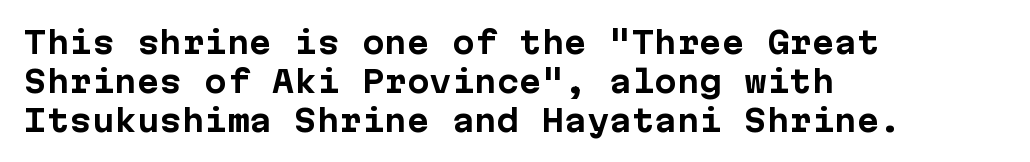
The image shows 30 px bold sans-serif type, upright, monospaced; set left-aligned, normal line spacing (1.3x), normal letter spacing, not underlined; low stroke contrast and a medium x-height.
